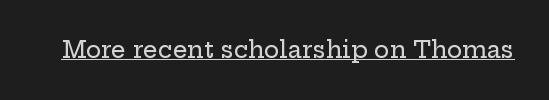
Q: Is the text italic (slanted)? A: No, it is upright.
Q: Is the text underlined? A: Yes.
Q: Is the spacing between letters normal or unusually wide? A: Normal.
